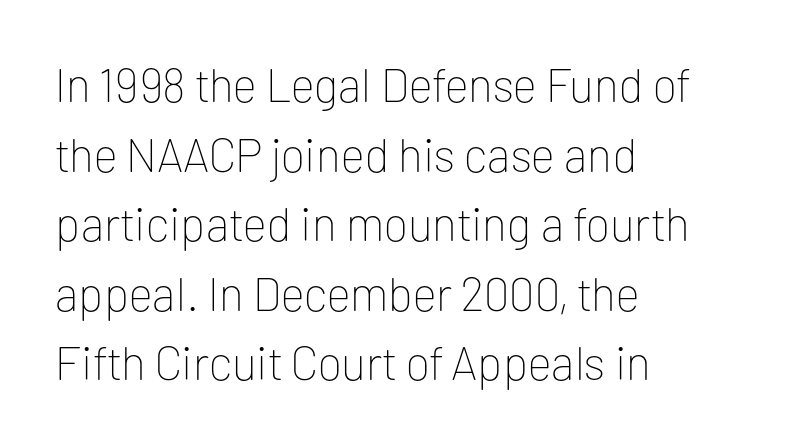
{"serif": "no", "italic": "no", "bold": "no", "weight": "thin", "width": "normal", "stroke_contrast": "low", "x_height": "medium", "monospaced": "no", "underline": "no", "align": "left", "line_spacing": "normal", "line_spacing_ratio": 1.48, "letter_spacing": "normal", "letter_spacing_em": 0.0, "glyph_px": 47}
